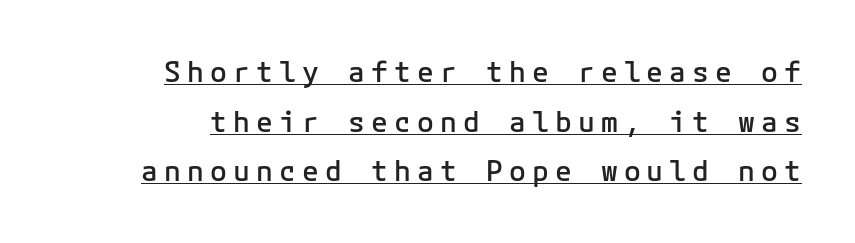
The image shows 28 px semibold sans-serif type, upright, monospaced; set line spacing 1.77x, unusually wide letter spacing (+0.22 em), underlined; low stroke contrast and a medium x-height.
